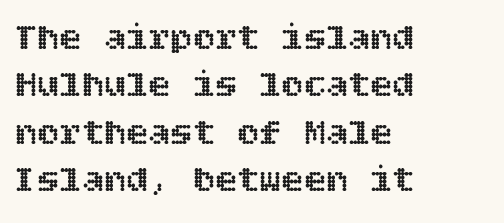
This is roman type, the default non-slanted kind. You could call the tracking neutral — neither tight nor loose. The lines in this sample share a left origin and differ only in where they stop. The rows are spaced the way most documents space them. No word sits above an underline.
